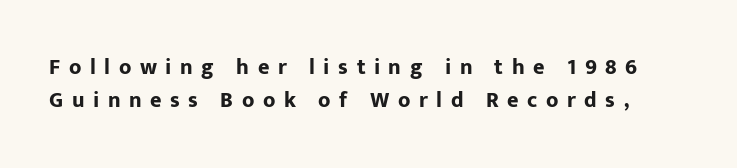
{"italic": "no", "bold": "yes", "underline": "no", "line_spacing": "normal", "line_spacing_ratio": 1.5, "letter_spacing": "wide", "letter_spacing_em": 0.39, "glyph_px": 22}
